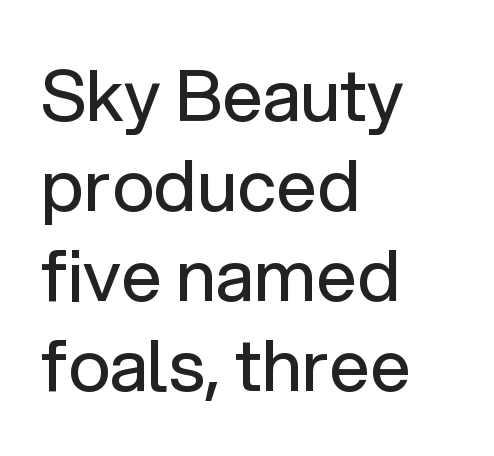
{"serif": "no", "italic": "no", "bold": "no", "weight": "regular", "width": "normal", "stroke_contrast": "low", "x_height": "medium", "monospaced": "no", "underline": "no", "align": "left", "line_spacing": "normal", "line_spacing_ratio": 1.25, "letter_spacing": "normal", "letter_spacing_em": 0.0, "glyph_px": 72}
